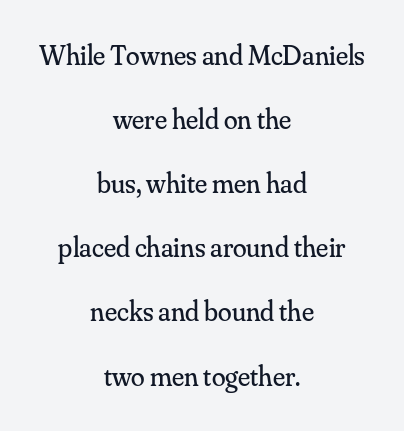
Q: Is the text bold? A: No.
Q: Is the text italic (slanted)? A: No, it is upright.
Q: Is the typeface a serif or a sans-serif typeface? A: Serif.
Q: Is the text underlined? A: No.
Q: How is the paragraph aligned? A: Centered.
Q: Is the spacing between letters normal or unusually wide? A: Normal.
Q: Is the spacing between lines tight, normal or loose? A: Loose.
Q: Width (condensed, normal, or wide)? A: Normal.
Q: Stroke contrast? A: Medium.
Q: x-height? A: Small.
Q: Monospaced? A: No.
